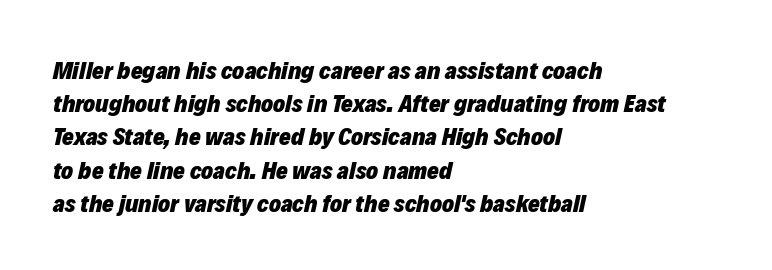
Q: Is the text bold? A: Yes.
Q: Is the text italic (slanted)? A: Yes, it leans right by about 12 degrees.
Q: Is the text underlined? A: No.
Q: How is the paragraph aligned? A: Left-aligned.
Q: Is the spacing between letters normal or unusually wide? A: Normal.
Q: Is the spacing between lines tight, normal or loose? A: Normal.
